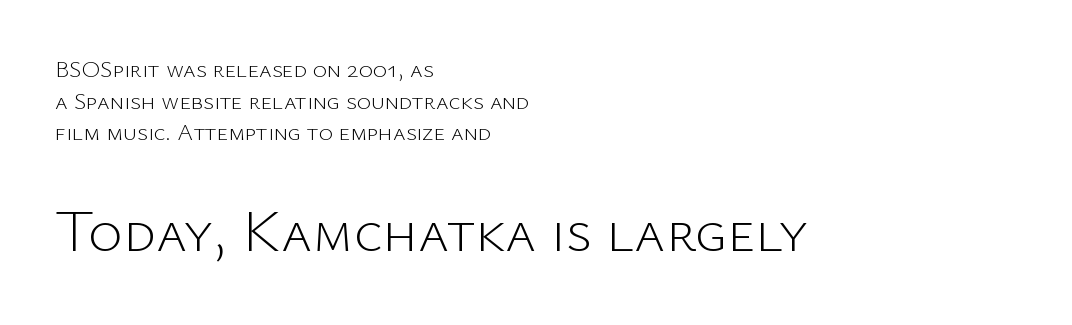
The font's upright variant was chosen for this text. The setting favours the left margin, as ordinary paragraphs usually do. Decoration check: the copy has no underline. The glyphs in this specimen are sans serif.
